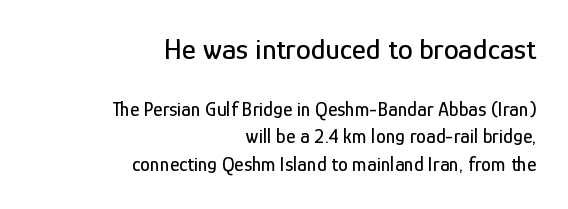
Q: Is the text italic (slanted)? A: No, it is upright.
Q: Is the typeface a serif or a sans-serif typeface? A: Sans-serif.
Q: Is the text underlined? A: No.
Q: How is the paragraph aligned? A: Right-aligned.
Q: Is the spacing between letters normal or unusually wide? A: Normal.
Q: Is the spacing between lines tight, normal or loose? A: Normal.
Q: Which block of text is set in a larger size, the first (top) or the second (bottom)? A: The first (top) one.
Q: Width (condensed, normal, or wide)? A: Condensed.
Q: Stroke contrast? A: Low.
Q: x-height? A: Medium.
Q: Monospaced? A: No.
